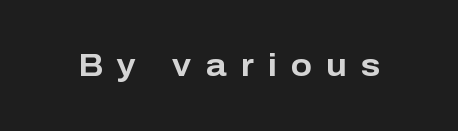
Q: Is the text bold? A: Yes.
Q: Is the text italic (slanted)? A: No, it is upright.
Q: Is the typeface a serif or a sans-serif typeface? A: Sans-serif.
Q: Is the text underlined? A: No.
Q: Is the spacing between letters normal or unusually wide? A: Unusually wide.
Q: Width (condensed, normal, or wide)? A: Normal.
Q: Stroke contrast? A: Low.
Q: x-height? A: Medium.
Q: Monospaced? A: No.
